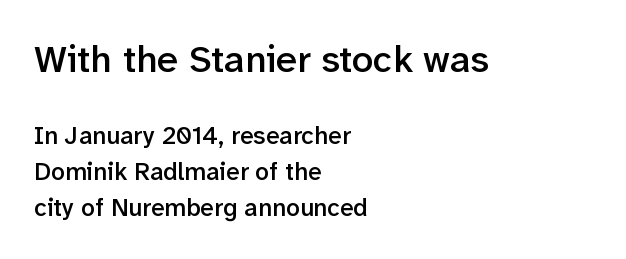
Q: Is the text bold? A: Semi-bold.
Q: Is the text italic (slanted)? A: No, it is upright.
Q: Is the typeface a serif or a sans-serif typeface? A: Sans-serif.
Q: Is the text underlined? A: No.
Q: How is the paragraph aligned? A: Left-aligned.
Q: Is the spacing between letters normal or unusually wide? A: Normal.
Q: Is the spacing between lines tight, normal or loose? A: Normal.
Q: Which block of text is set in a larger size, the first (top) or the second (bottom)? A: The first (top) one.
Q: Width (condensed, normal, or wide)? A: Normal.
Q: Stroke contrast? A: Low.
Q: x-height? A: Medium.
Q: Monospaced? A: No.
